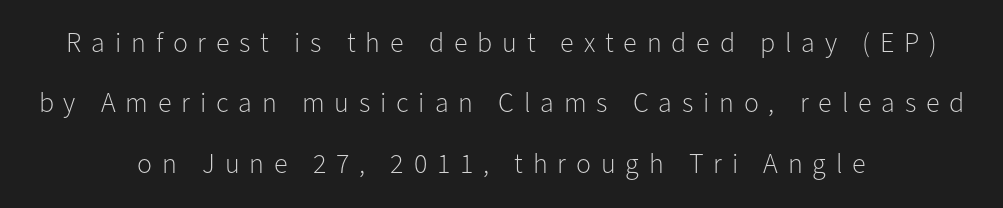
The passage shown stacks its lines with a broad gap. The letters stand upright; this is a roman face. The rendering uses natural spacing where letterforms have individual widths. This is sans-serif lettering, the kind often seen on screens and signage. Horizontal alignment here is central, giving a formal, balanced look.
